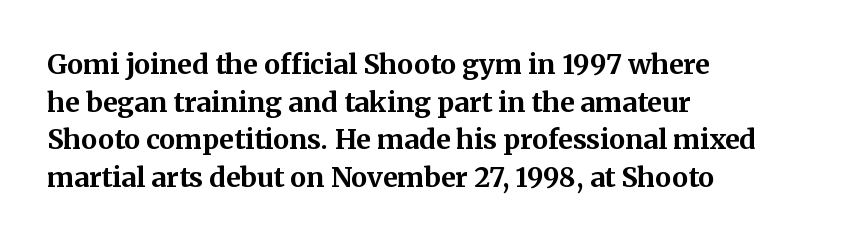
Its strokes are broad and dark, the hallmark of bold type. The letterforms sit shoulder to shoulder at normal distance. Horizontal alignment here is leftward, the default for most running prose. Each new line begins a customary step beneath the previous one. Has an underline been added? It has not. Characters remain perfectly vertical along every line.
